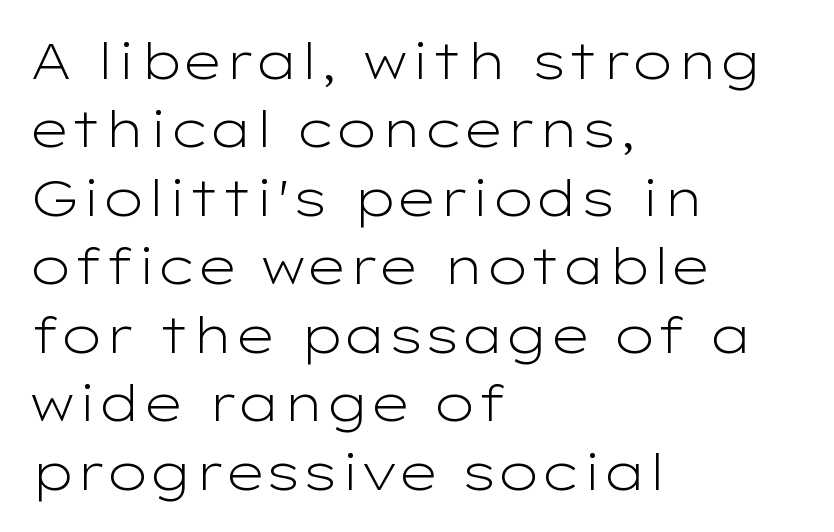
Q: Is the text bold? A: No.
Q: Is the text italic (slanted)? A: No, it is upright.
Q: Is the typeface a serif or a sans-serif typeface? A: Sans-serif.
Q: Is the text underlined? A: No.
Q: How is the paragraph aligned? A: Left-aligned.
Q: Is the spacing between letters normal or unusually wide? A: Normal.
Q: Is the spacing between lines tight, normal or loose? A: Normal.
Q: Width (condensed, normal, or wide)? A: Wide.
Q: Stroke contrast? A: Low.
Q: x-height? A: Medium.
Q: Monospaced? A: No.
